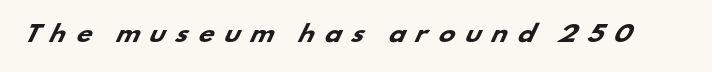
The image shows 22 px bold type; set unusually wide letter spacing (+0.44 em), not underlined.
